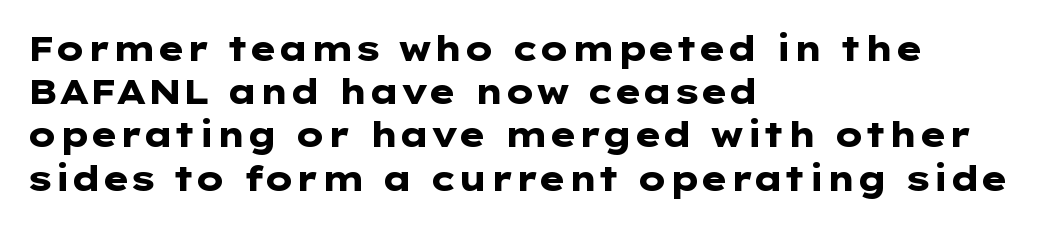
The image shows 34 px heavy, wide sans-serif type, upright; set left-aligned, normal line spacing (1.27x), normal letter spacing, not underlined; low stroke contrast and a medium x-height.
